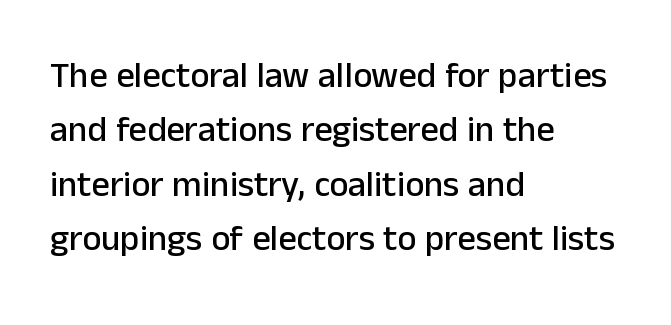
{"serif": "no", "italic": "no", "width": "normal", "stroke_contrast": "low", "x_height": "medium", "monospaced": "no", "underline": "no", "align": "left", "line_spacing": "normal", "line_spacing_ratio": 1.51, "letter_spacing": "normal", "letter_spacing_em": 0.0, "glyph_px": 36}
